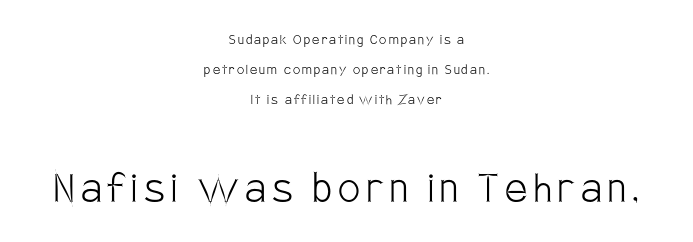
{"serif": "no", "italic": "no", "bold": "no", "weight": "light", "width": "condensed", "stroke_contrast": "low", "x_height": "large", "monospaced": "no", "underline": "no", "align": "center", "line_spacing_ratio": 1.89, "larger_block": "second", "size_ratio": 3.06, "glyph_px": 49}
